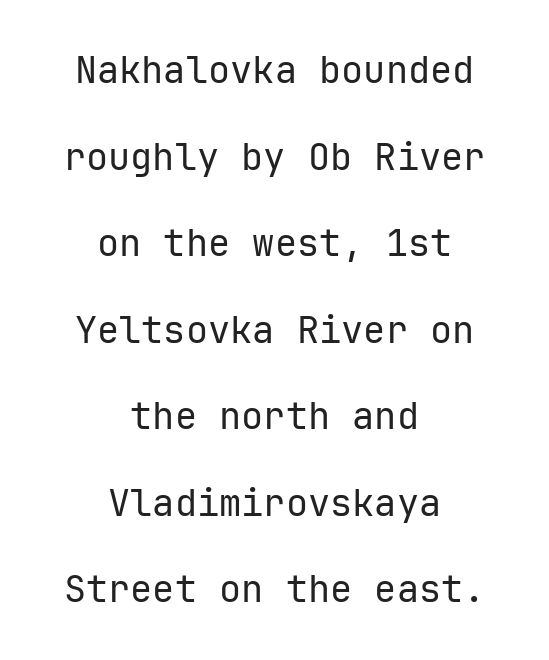
{"serif": "no", "italic": "no", "bold": "no", "weight": "regular", "width": "normal", "stroke_contrast": "low", "x_height": "medium", "monospaced": "yes", "underline": "no", "align": "center", "line_spacing": "loose", "line_spacing_ratio": 2.34, "letter_spacing": "normal", "letter_spacing_em": 0.0, "glyph_px": 37}
